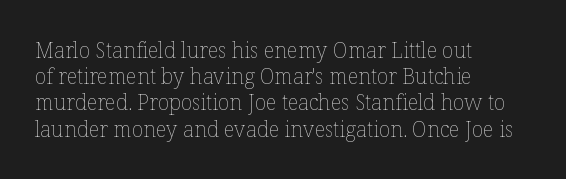
The image shows 21 px text type, upright; set left-aligned, normal line spacing (1.25x), normal letter spacing, not underlined.
